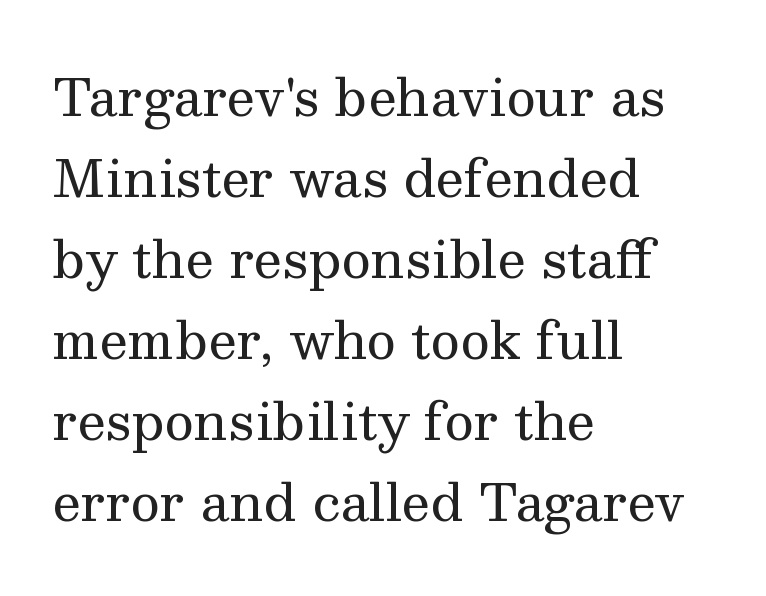
The image shows 51 px regular-weight serif type, upright; set left-aligned, normal line spacing (1.59x), normal letter spacing, not underlined; medium stroke contrast and a medium x-height.
